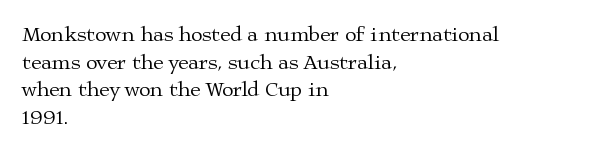
Teacher's note: observe the even left margin — that is flush-left alignment. The line texture is even and compact thanks to regular tracking. The lettering stays uniformly vertical, giving the passage a roman look. The baseline area is clear.
